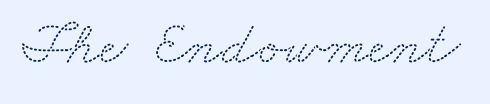
The image shows 63 px wide serif type; set normal letter spacing, not underlined; medium stroke contrast and a small x-height.
